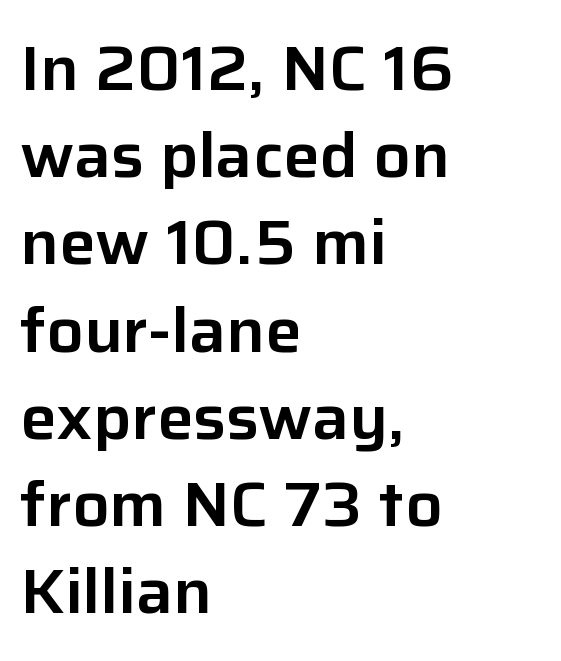
{"serif": "no", "italic": "no", "width": "normal", "stroke_contrast": "low", "x_height": "medium", "monospaced": "no", "underline": "no", "align": "left", "line_spacing": "normal", "line_spacing_ratio": 1.43, "letter_spacing": "normal", "letter_spacing_em": 0.0, "glyph_px": 61}
